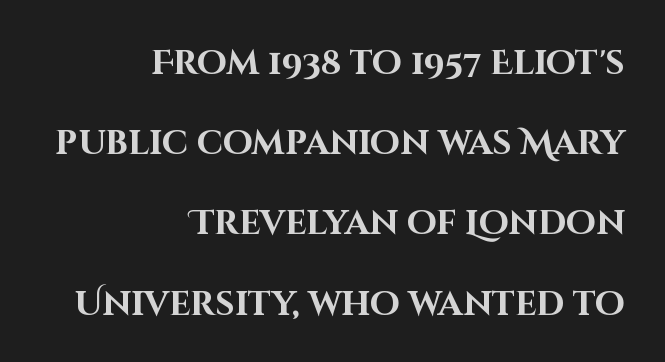
The passage shown stacks its lines with a broad gap. Serifs: no, the terminals of the letterforms are clean. It's the straight-up-and-down kind of type. A flush-right, rag-left setting is used for this passage. Quick note: underline off. Observe the ordinary spacing: letters are neighbours, not strangers.
